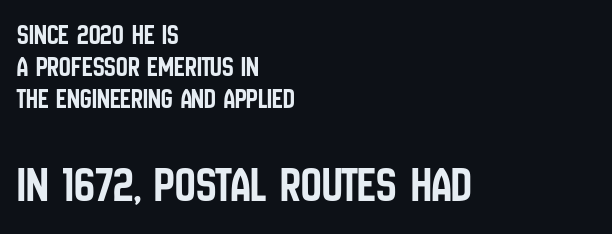
{"serif": "no", "italic": "no", "width": "condensed", "stroke_contrast": "low", "x_height": "large", "monospaced": "no", "underline": "no", "align": "left", "line_spacing": "tight", "line_spacing_ratio": 1.1, "letter_spacing": "normal", "letter_spacing_em": 0.0, "larger_block": "second", "size_ratio": 1.76, "glyph_px": 51}
